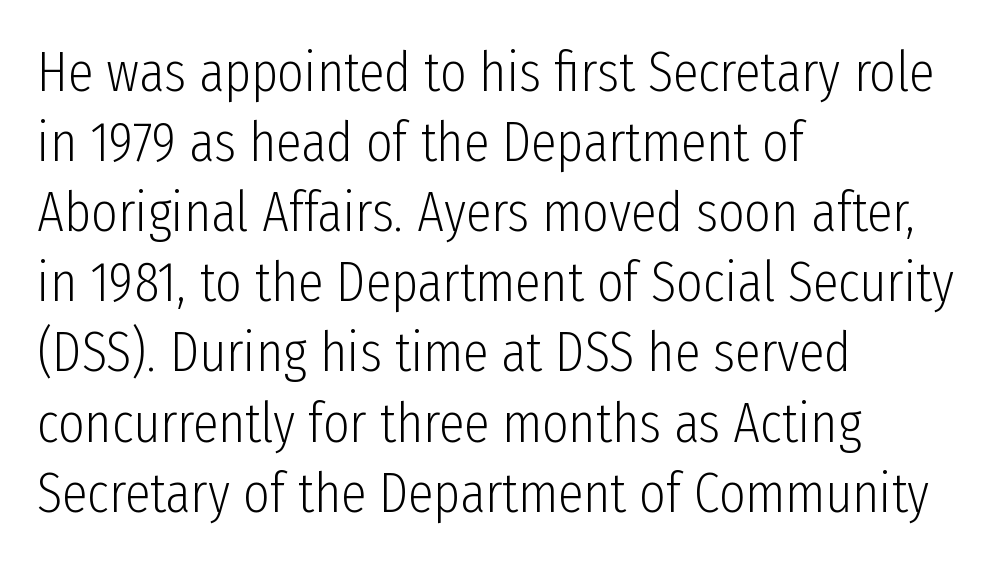
Nobody drew a line under any word here. Ascenders rise straight up at ninety degrees. Line beginnings align vertically; line endings do not. Observe the absence of serifs on each vertical stroke in this sample. You could not count columns in this text — the font is proportionally spaced. Tracking value appears to be zero — textbook default spacing.
